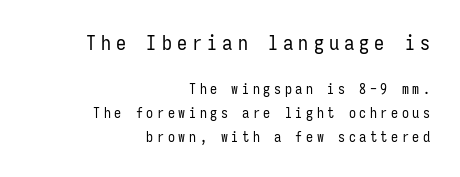
Q: Is the text bold? A: No.
Q: Is the text italic (slanted)? A: No, it is upright.
Q: Is the text underlined? A: No.
Q: How is the paragraph aligned? A: Right-aligned.
Q: Is the spacing between letters normal or unusually wide? A: Unusually wide.
Q: Which block of text is set in a larger size, the first (top) or the second (bottom)? A: The first (top) one.
